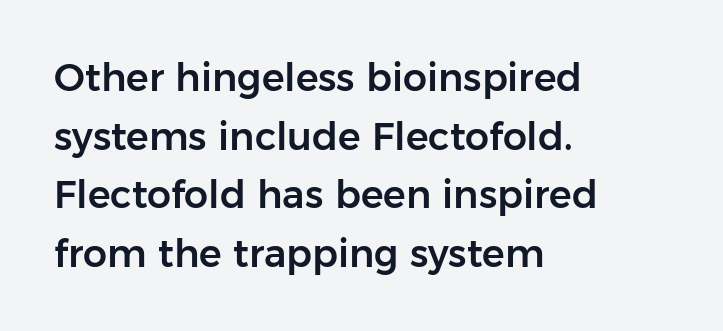
Where is the straight margin? On the left. One glance says typical: line gaps are just what's usual. Is this a fixed-width face? No — the glyphs have proportional, varying widths. A sans-serif font was chosen for this passage. Decoration check: the copy has no underline. No italicization has been applied; the sample stays upright.
